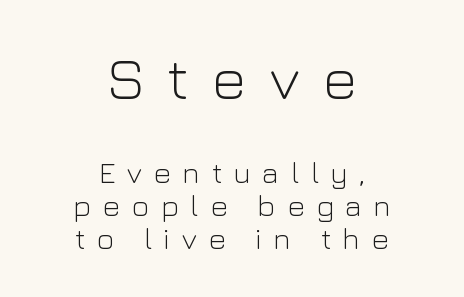
Each new line begins almost immediately beneath the previous one. Rendered with straight, roman letterforms. Check under the words: just untouched page. Stems here are at most as thick as an everyday book face.
